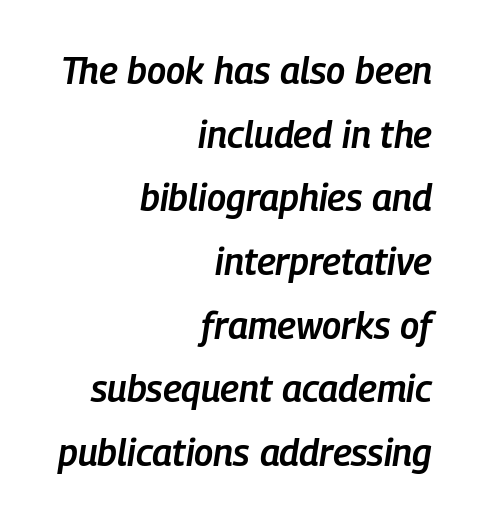
{"italic": "yes", "lean": "right", "slant_degrees": 9, "bold": "semi", "weight": "semibold", "width": "condensed", "stroke_contrast": "low", "x_height": "medium", "monospaced": "no", "underline": "no", "align": "right", "line_spacing_ratio": 1.72, "letter_spacing": "normal", "letter_spacing_em": 0.0, "glyph_px": 37}
